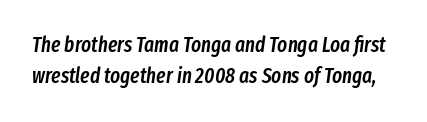
{"italic": "yes", "lean": "right", "slant_degrees": 8, "bold": "semi", "underline": "no", "line_spacing": "normal", "line_spacing_ratio": 1.49, "letter_spacing": "normal", "letter_spacing_em": 0.0, "glyph_px": 21}
